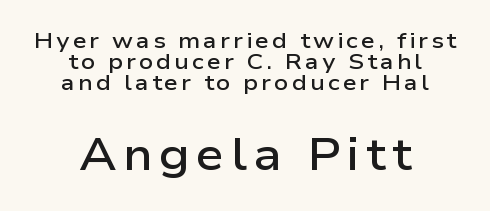
Q: Is the text bold? A: Semi-bold.
Q: Is the text italic (slanted)? A: No, it is upright.
Q: Is the typeface a serif or a sans-serif typeface? A: Sans-serif.
Q: Is the text underlined? A: No.
Q: How is the paragraph aligned? A: Centered.
Q: Is the spacing between lines tight, normal or loose? A: Tight.
Q: Which block of text is set in a larger size, the first (top) or the second (bottom)? A: The second (bottom) one.
Q: Width (condensed, normal, or wide)? A: Wide.
Q: Stroke contrast? A: Low.
Q: x-height? A: Medium.
Q: Monospaced? A: No.
